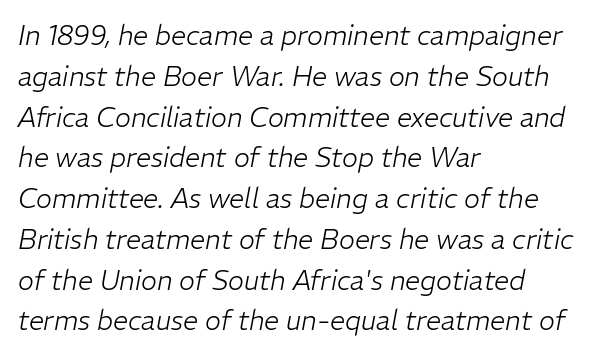
This rendering leaves character spacing at its baseline value. Counters stay open thanks to moderate or lighter strokes. The leading is moderate, giving the passage an even texture. A bare baseline throughout the passage.
